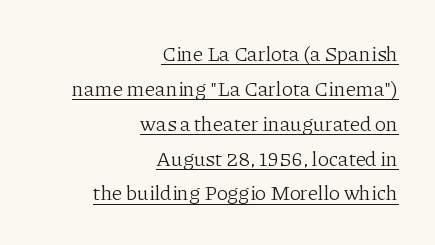
Q: Is the text bold? A: No.
Q: Is the text italic (slanted)? A: No, it is upright.
Q: Is the text underlined? A: Yes.
Q: How is the paragraph aligned? A: Right-aligned.
Q: Is the spacing between letters normal or unusually wide? A: Normal.
Q: Is the spacing between lines tight, normal or loose? A: Normal.
